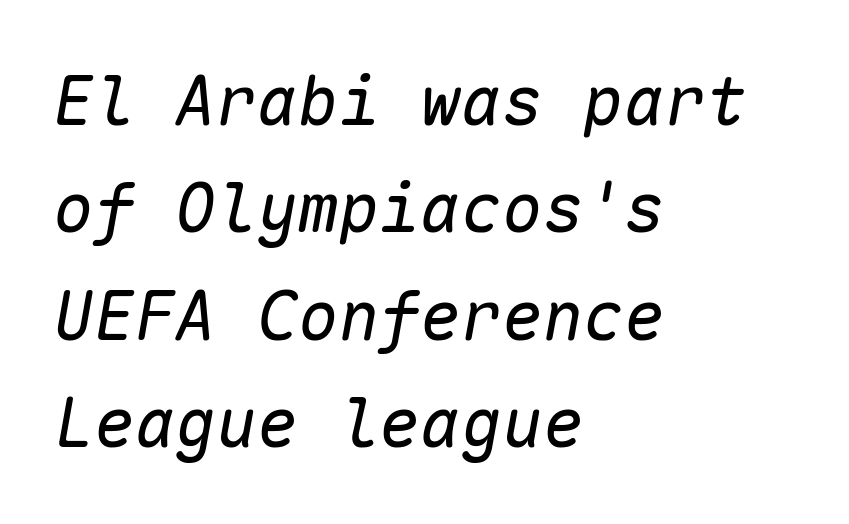
Fixed-width glyphs throughout — classic coding-font behaviour. Standard letterfit; no display-style spreading of the glyphs. The gap between lines stays unmarked. The weight would be labelled regular, book, light, or lighter still. The passage shown leans; its letterforms are oblique. In CSS terms this would be text-align: left.
